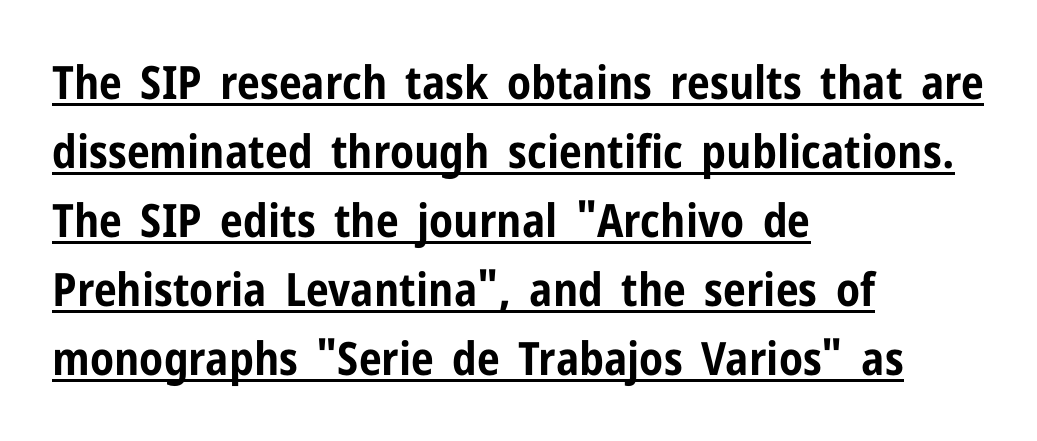
Q: Is the text bold? A: Yes.
Q: Is the text italic (slanted)? A: No, it is upright.
Q: Is the typeface a serif or a sans-serif typeface? A: Sans-serif.
Q: Is the text underlined? A: Yes.
Q: How is the paragraph aligned? A: Left-aligned.
Q: Is the spacing between letters normal or unusually wide? A: Normal.
Q: Is the spacing between lines tight, normal or loose? A: Normal.
Q: Width (condensed, normal, or wide)? A: Condensed.
Q: Stroke contrast? A: Low.
Q: x-height? A: Medium.
Q: Monospaced? A: No.
